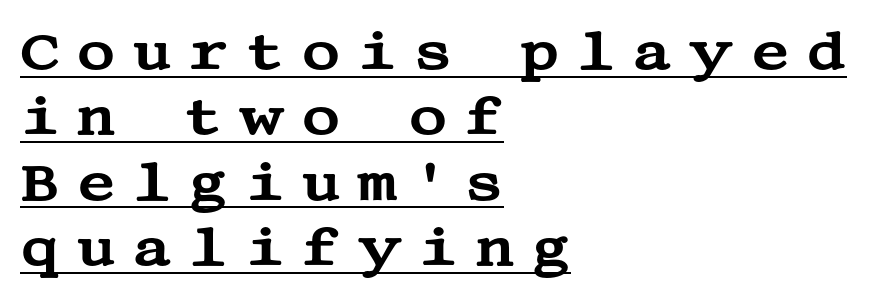
Q: Is the text italic (slanted)? A: No, it is upright.
Q: Is the typeface a serif or a sans-serif typeface? A: Serif.
Q: Is the text underlined? A: Yes.
Q: How is the paragraph aligned? A: Left-aligned.
Q: Is the spacing between letters normal or unusually wide? A: Unusually wide.
Q: Width (condensed, normal, or wide)? A: Wide.
Q: Stroke contrast? A: Medium.
Q: x-height? A: Large.
